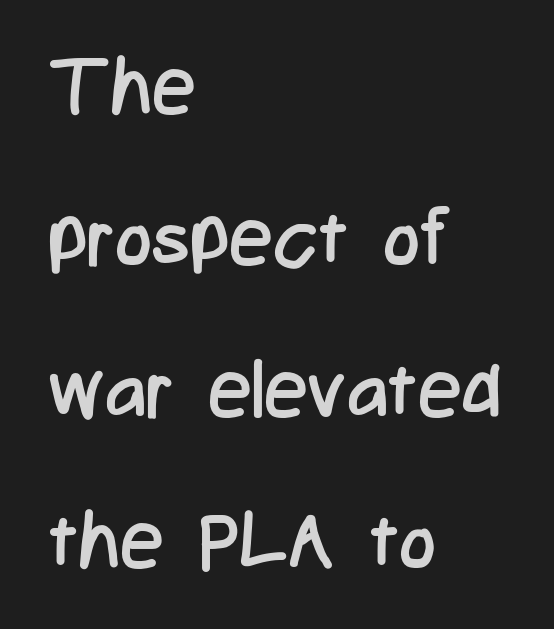
Q: Is the text bold? A: No.
Q: Is the text italic (slanted)? A: No, it is upright.
Q: Is the typeface a serif or a sans-serif typeface? A: Sans-serif.
Q: Is the text underlined? A: No.
Q: How is the paragraph aligned? A: Left-aligned.
Q: Is the spacing between letters normal or unusually wide? A: Normal.
Q: Is the spacing between lines tight, normal or loose? A: Loose.
Q: Width (condensed, normal, or wide)? A: Condensed.
Q: Stroke contrast? A: Low.
Q: x-height? A: Medium.
Q: Monospaced? A: No.
